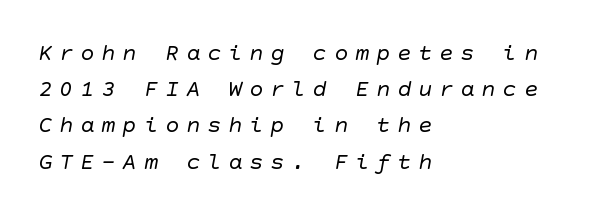
{"bold": "no", "underline": "no", "align": "left", "line_spacing": "normal", "line_spacing_ratio": 1.51, "letter_spacing": "wide", "letter_spacing_em": 0.28, "glyph_px": 24}
